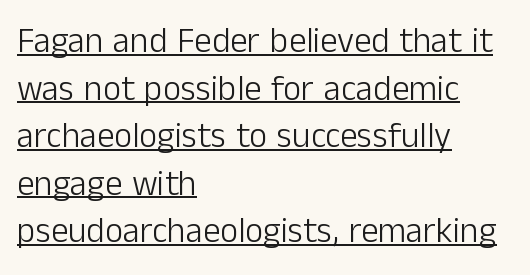
{"serif": "no", "italic": "no", "bold": "no", "weight": "light", "width": "normal", "stroke_contrast": "low", "x_height": "medium", "monospaced": "no", "underline": "yes", "align": "left", "line_spacing": "normal", "line_spacing_ratio": 1.36, "letter_spacing": "normal", "letter_spacing_em": 0.0, "glyph_px": 35}
